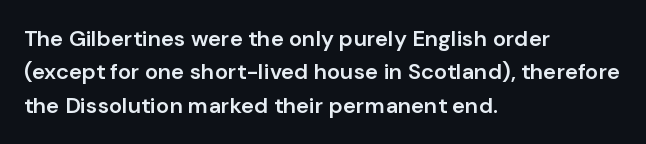
The image shows 22 px text type, upright; set left-aligned, normal line spacing (1.52x), normal letter spacing, not underlined.
